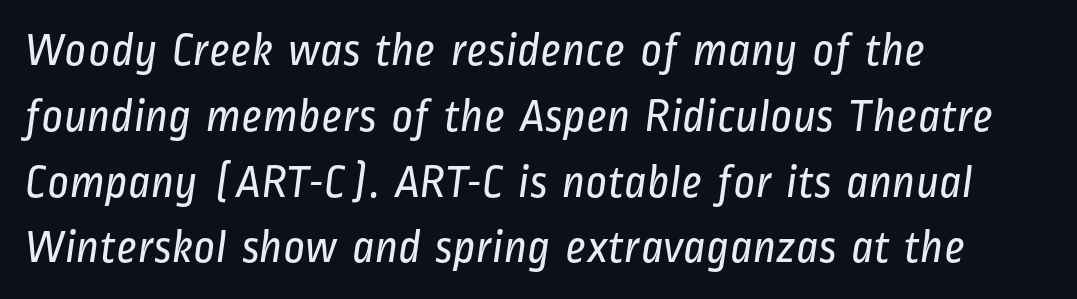
Q: Is the text bold? A: No.
Q: Is the typeface a serif or a sans-serif typeface? A: Sans-serif.
Q: Is the text underlined? A: No.
Q: How is the paragraph aligned? A: Left-aligned.
Q: Is the spacing between letters normal or unusually wide? A: Normal.
Q: Is the spacing between lines tight, normal or loose? A: Normal.
Q: Width (condensed, normal, or wide)? A: Condensed.
Q: Stroke contrast? A: Low.
Q: x-height? A: Medium.
Q: Monospaced? A: No.
